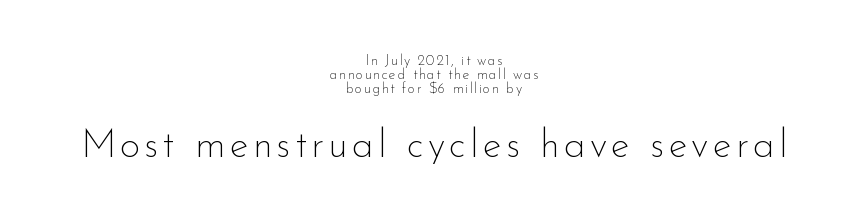
Q: Is the text bold? A: No.
Q: Is the text italic (slanted)? A: No, it is upright.
Q: Is the typeface a serif or a sans-serif typeface? A: Sans-serif.
Q: Is the text underlined? A: No.
Q: How is the paragraph aligned? A: Centered.
Q: Is the spacing between lines tight, normal or loose? A: Tight.
Q: Which block of text is set in a larger size, the first (top) or the second (bottom)? A: The second (bottom) one.
Q: Width (condensed, normal, or wide)? A: Normal.
Q: Stroke contrast? A: Low.
Q: x-height? A: Small.
Q: Monospaced? A: No.
